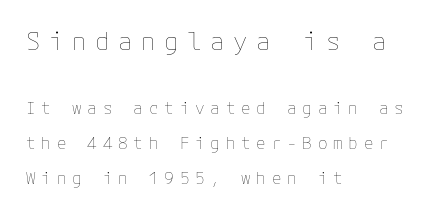
There is plenty of visible air inserted between adjacent glyphs. Vertical strokes here are truly vertical. The string is rendered with underlining switched off. Bigger letters appear in the top chunk; the bottom chunk is reduced. On a weight scale, this lands at 450 or below.
